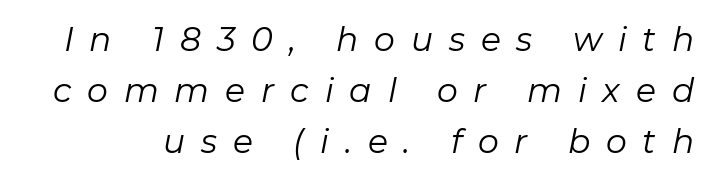
{"italic": "yes", "lean": "right", "slant_degrees": 11, "bold": "no", "weight": "regular", "width": "normal", "stroke_contrast": "low", "x_height": "medium", "monospaced": "no", "underline": "no", "line_spacing": "normal", "line_spacing_ratio": 1.54, "letter_spacing": "wide", "letter_spacing_em": 0.48, "glyph_px": 33}
